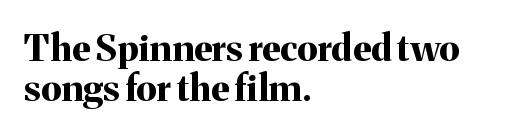
The image shows 37 px bold serif type, upright; set left-aligned, tight line spacing (1.08x), normal letter spacing, not underlined; medium stroke contrast and a medium x-height.
